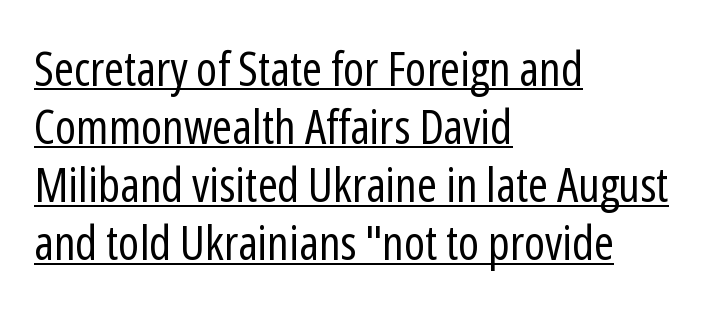
This sample has the flowing, uneven cadence of proportional lettering. Posture: vertical. The strokes are not fattened; the text isn't bold. The face used here is a sans, in the tradition of grotesques and geometrics.
